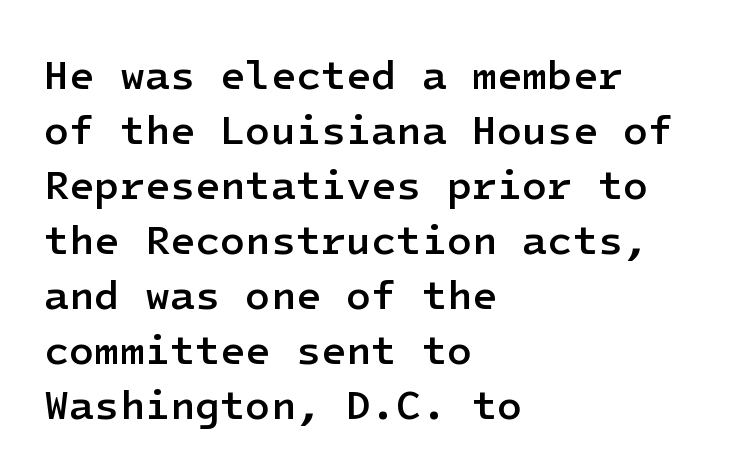
The image shows 41 px semibold sans-serif type, upright; set left-aligned, normal line spacing (1.34x), normal letter spacing, not underlined; low stroke contrast and a medium x-height.
